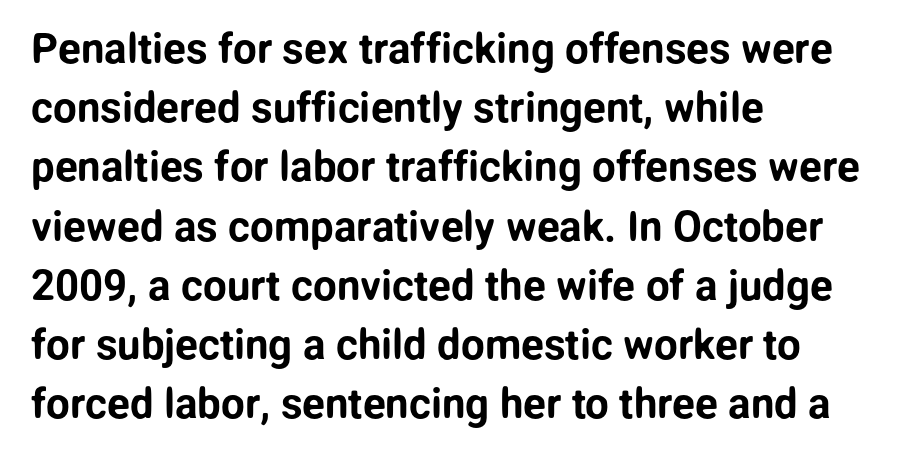
{"serif": "no", "italic": "no", "width": "normal", "stroke_contrast": "low", "x_height": "medium", "monospaced": "no", "underline": "no", "align": "left", "line_spacing": "normal", "line_spacing_ratio": 1.41, "letter_spacing": "normal", "letter_spacing_em": 0.0, "glyph_px": 42}
